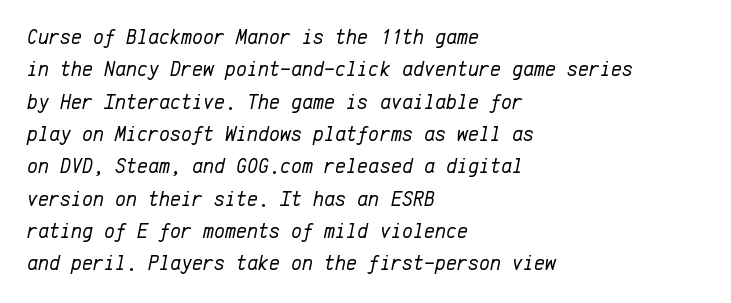
The strokes are not fattened; the text isn't bold. Only glyphs here, with clear space below each row. The passage shown leans; its letterforms are oblique. The lines in this sample share a left origin and differ only in where they stop. A typesetter would call this zero additional tracking.
